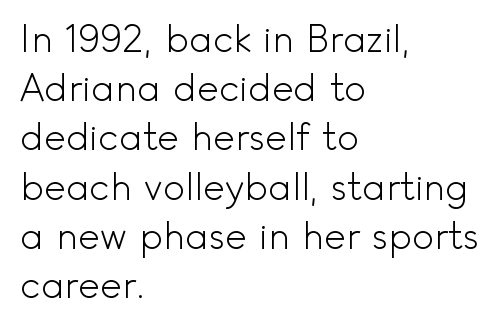
The rendering shows plain stroke endings on the letterforms — a sans-serif design. Compared with a typical body face, this is equally light or lighter still. Inter-character spacing is left at the font's built-in metrics. No word sits above an underline. Varying glyph widths throughout — classic text-font behaviour. Each new line begins a customary step beneath the previous one.
